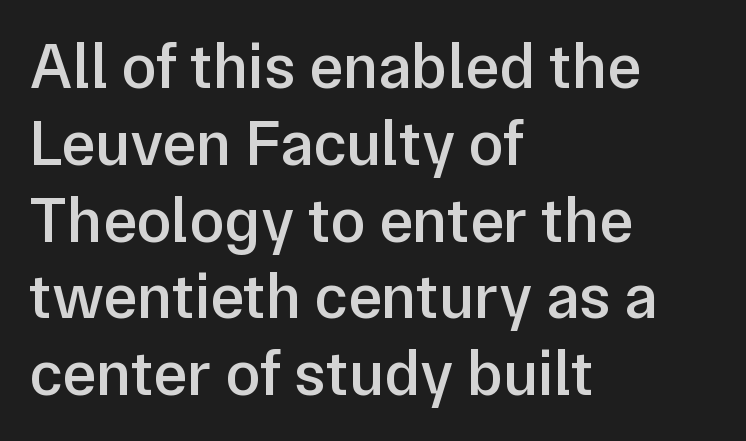
This sample has the flowing, uneven cadence of proportional lettering. Caption: standard tracking, unaltered. The font is running at a semibold setting, under full bold. Posture: straight, roman, zero tilt. Plain, unruled lines of type.
